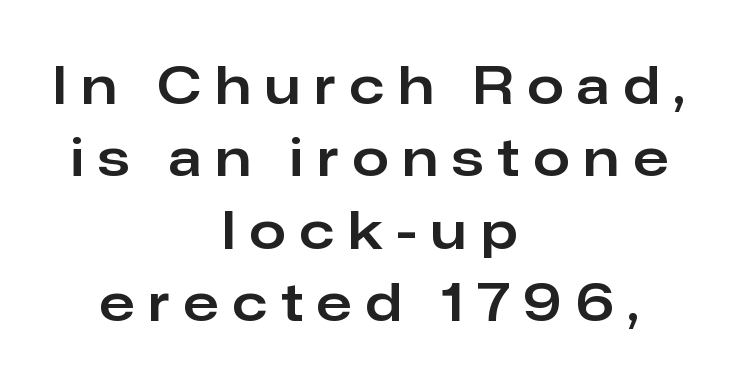
The image shows 52 px sans-serif type, upright; set centered, normal line spacing (1.39x), unusually wide letter spacing (+0.27 em), not underlined; low stroke contrast and a medium x-height.
